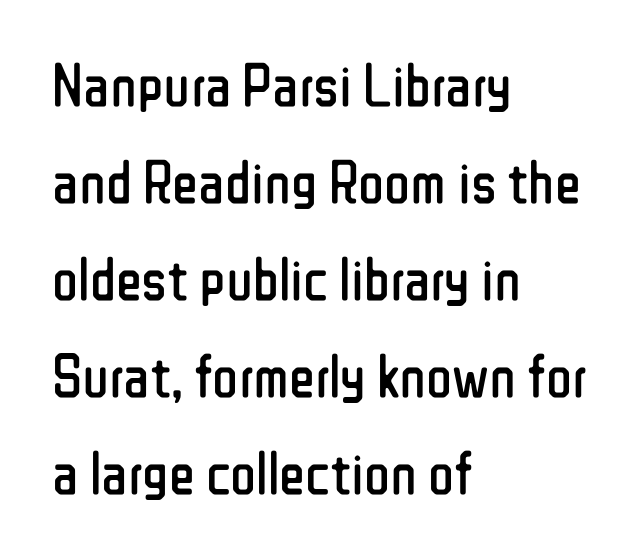
The image shows 61 px regular-weight, condensed sans-serif type, upright; set left-aligned, normal line spacing (1.59x), normal letter spacing, not underlined; low stroke contrast and a medium x-height.
